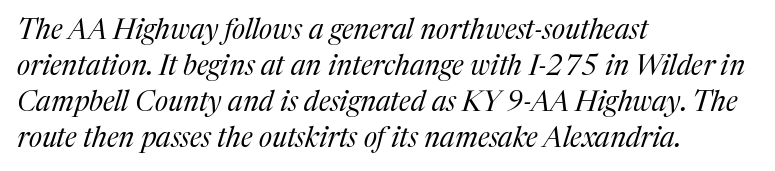
The image shows 28 px regular-weight serif type, italic (leaning right); set left-aligned, normal line spacing (1.28x), normal letter spacing, not underlined; medium stroke contrast and a medium x-height.
